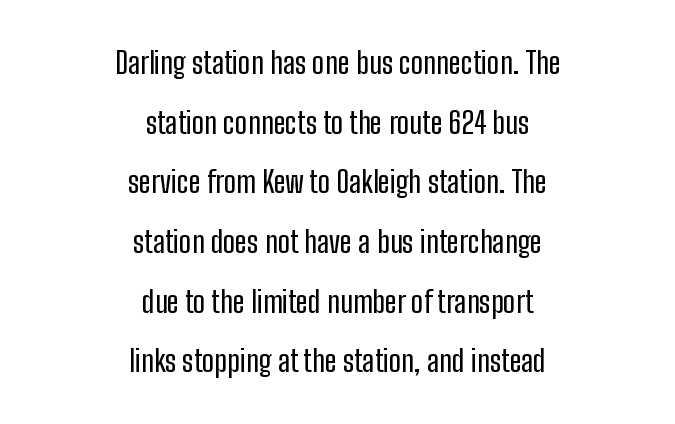
The image shows 30 px condensed sans-serif type, upright; set centered, loose line spacing (1.99x), normal letter spacing, not underlined; low stroke contrast and a medium x-height.
